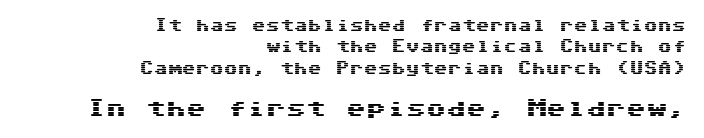
Bigger letters appear in the bottom chunk; the top chunk is reduced. The string is rendered with underlining switched off. What stands out about the letter spacing? Nothing — it is the standard amount. Evenly set lines give the paragraph a standard silhouette. Unlike italic type, these characters show no tilt at all.
